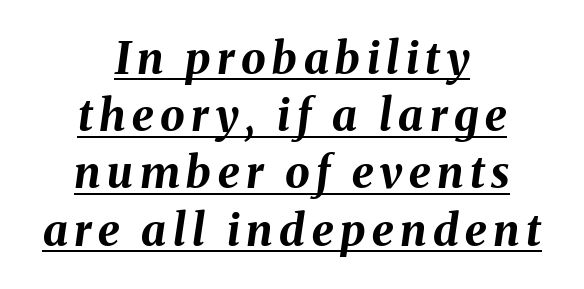
{"italic": "yes", "lean": "right", "slant_degrees": 8, "bold": "yes", "weight": "bold", "width": "normal", "stroke_contrast": "medium", "x_height": "medium", "monospaced": "no", "underline": "yes", "align": "center", "line_spacing": "normal", "line_spacing_ratio": 1.3, "glyph_px": 44}
